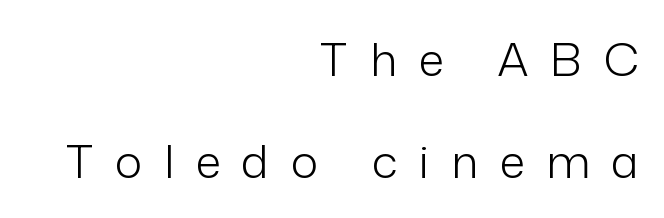
Characters follow at a spacing far wider than the type designer built in. These lines are set flush right with a ragged left edge. Just letters on the line, the space beneath them empty. When letters stand straight like this, we call the style roman or upright.
